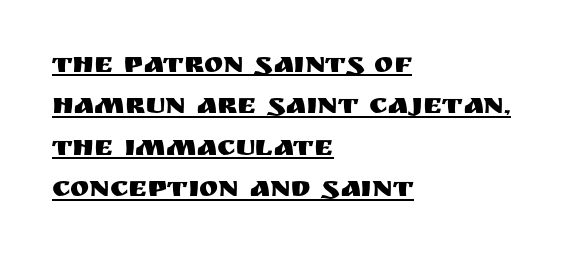
{"serif": "no", "italic": "no", "width": "normal", "stroke_contrast": "medium", "x_height": "large", "monospaced": "no", "underline": "yes", "align": "left", "line_spacing": "normal", "line_spacing_ratio": 1.43, "letter_spacing": "normal", "letter_spacing_em": 0.0, "glyph_px": 29}
